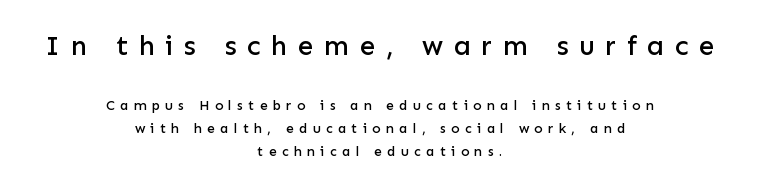
{"serif": "no", "italic": "no", "width": "normal", "stroke_contrast": "low", "x_height": "medium", "monospaced": "no", "underline": "no", "align": "center", "line_spacing": "normal", "line_spacing_ratio": 1.64, "letter_spacing": "wide", "letter_spacing_em": 0.37, "larger_block": "first", "size_ratio": 2.0, "glyph_px": 28}
